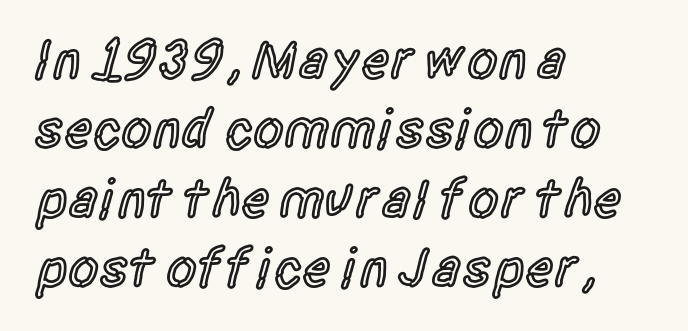
Q: Is the text bold? A: Semi-bold.
Q: Is the text italic (slanted)? A: Yes.
Q: Is the typeface a serif or a sans-serif typeface? A: Sans-serif.
Q: Is the text underlined? A: No.
Q: How is the paragraph aligned? A: Left-aligned.
Q: Is the spacing between letters normal or unusually wide? A: Normal.
Q: Is the spacing between lines tight, normal or loose? A: Normal.
Q: Width (condensed, normal, or wide)? A: Condensed.
Q: x-height? A: Large.
Q: Monospaced? A: No.
